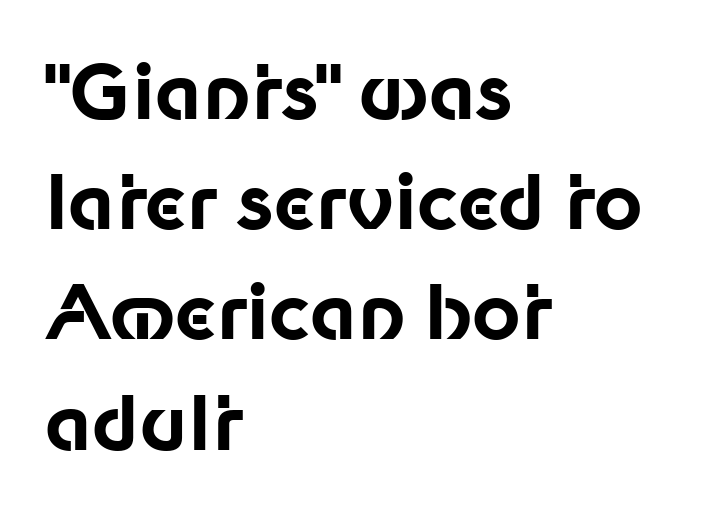
Q: Is the text bold? A: Yes.
Q: Is the text italic (slanted)? A: No, it is upright.
Q: Is the typeface a serif or a sans-serif typeface? A: Sans-serif.
Q: Is the text underlined? A: No.
Q: How is the paragraph aligned? A: Left-aligned.
Q: Is the spacing between letters normal or unusually wide? A: Normal.
Q: Is the spacing between lines tight, normal or loose? A: Normal.
Q: Width (condensed, normal, or wide)? A: Normal.
Q: Stroke contrast? A: Low.
Q: x-height? A: Medium.
Q: Monospaced? A: No.
